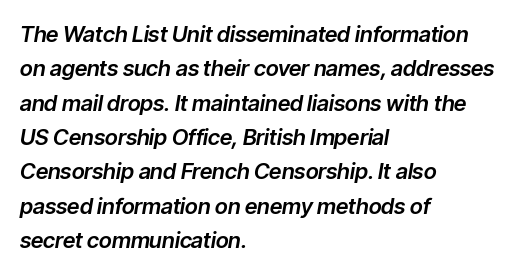
{"italic": "yes", "lean": "right", "slant_degrees": 9, "underline": "no", "align": "left", "line_spacing": "normal", "line_spacing_ratio": 1.56, "letter_spacing": "normal", "letter_spacing_em": 0.0, "glyph_px": 22}
